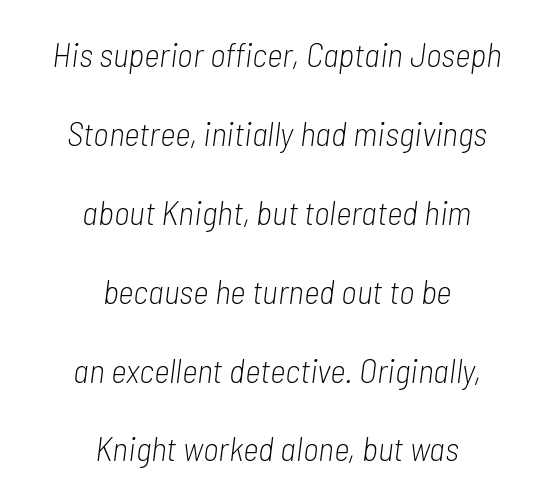
{"italic": "yes", "lean": "right", "slant_degrees": 7, "bold": "no", "weight": "light", "width": "condensed", "stroke_contrast": "low", "x_height": "medium", "monospaced": "no", "underline": "no", "align": "center", "line_spacing": "loose", "line_spacing_ratio": 2.32, "letter_spacing": "normal", "letter_spacing_em": 0.0, "glyph_px": 34}
